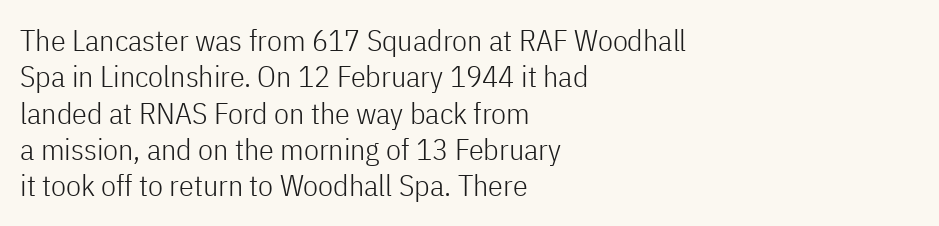
{"serif": "no", "italic": "no", "bold": "no", "weight": "light", "width": "condensed", "stroke_contrast": "low", "x_height": "medium", "monospaced": "no", "underline": "no", "align": "left", "line_spacing_ratio": 1.21, "letter_spacing": "normal", "letter_spacing_em": 0.0, "glyph_px": 30}
